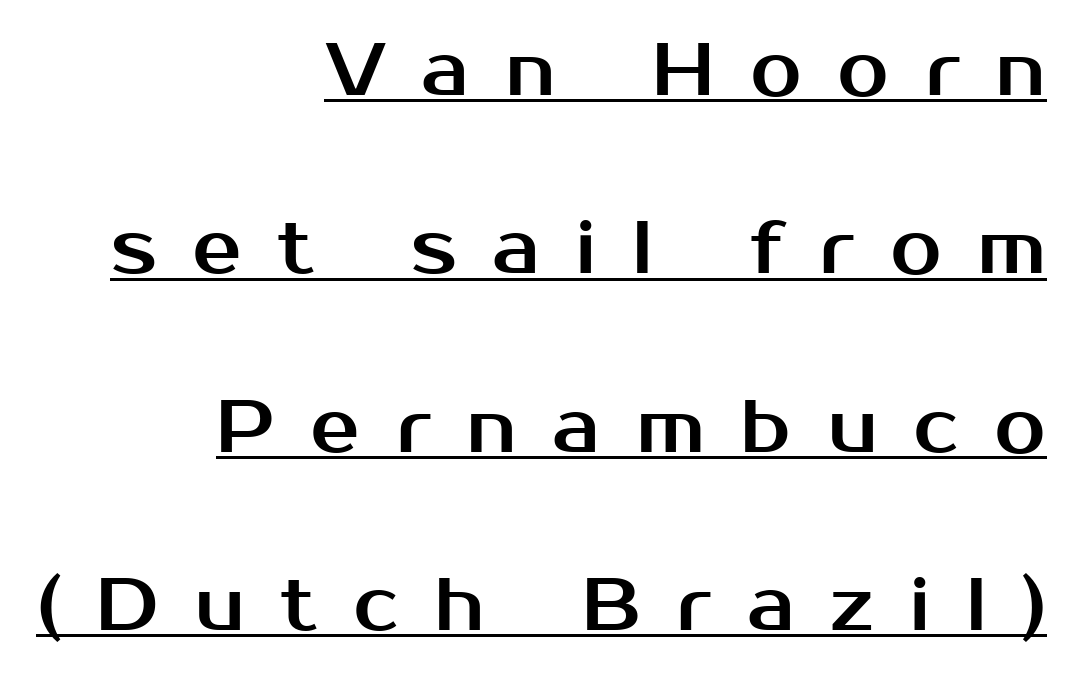
{"serif": "no", "italic": "no", "width": "normal", "stroke_contrast": "medium", "x_height": "medium", "monospaced": "no", "underline": "yes", "align": "right", "line_spacing": "loose", "line_spacing_ratio": 2.41, "letter_spacing": "wide", "letter_spacing_em": 0.48, "glyph_px": 74}
